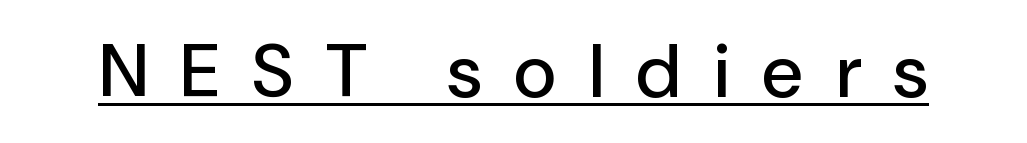
The letters stand upright; this is a roman face. Is there an underline? Yes — a line sits under the letters. To sum up the face: it is a sans, with no serifs. The type is letterspaced generously, with wide tracking. Looks like regular typesetting: each glyph gets only the width it needs.
